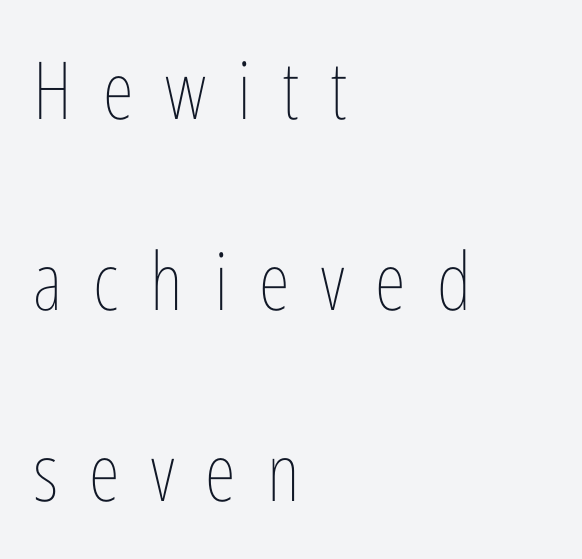
The image shows 80 px thin, condensed type, upright; set left-aligned, loose line spacing (2.39x), unusually wide letter spacing (+0.39 em), not underlined; low stroke contrast and a medium x-height.
